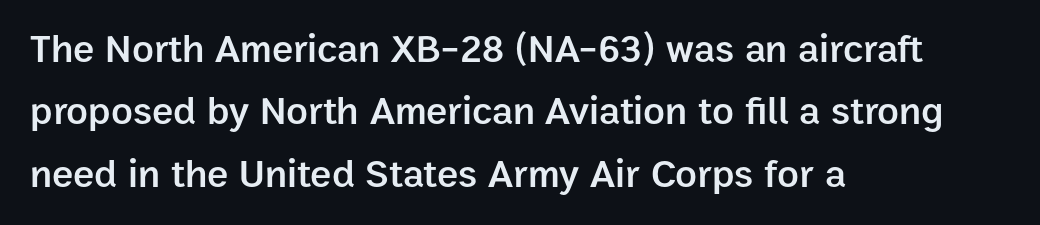
{"serif": "no", "italic": "no", "bold": "semi", "weight": "semibold", "width": "normal", "stroke_contrast": "low", "x_height": "medium", "monospaced": "no", "underline": "no", "align": "left", "line_spacing": "normal", "line_spacing_ratio": 1.56, "letter_spacing": "normal", "letter_spacing_em": 0.0, "glyph_px": 40}
